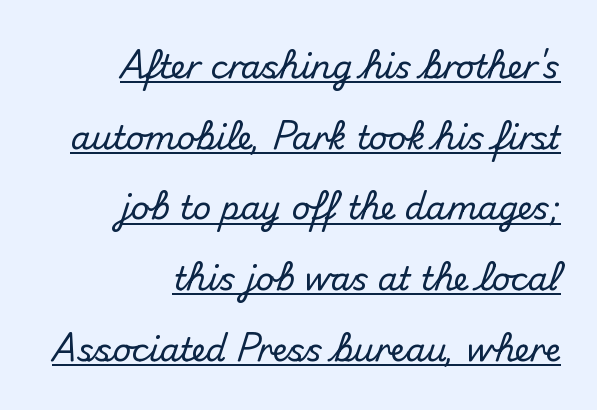
The image shows 32 px sans-serif type; set right-aligned, loose line spacing (2.21x), normal letter spacing, underlined; medium stroke contrast and a small x-height.
